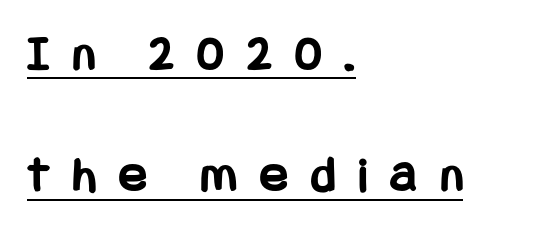
{"serif": "no", "italic": "no", "bold": "yes", "weight": "bold", "width": "condensed", "stroke_contrast": "low", "x_height": "large", "underline": "yes", "align": "left", "line_spacing": "loose", "line_spacing_ratio": 2.33, "letter_spacing": "wide", "letter_spacing_em": 0.45, "glyph_px": 52}
